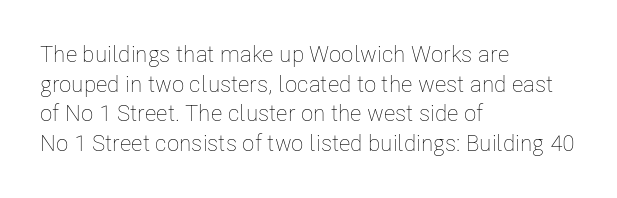
Q: Is the text bold? A: No.
Q: Is the text italic (slanted)? A: No, it is upright.
Q: Is the text underlined? A: No.
Q: How is the paragraph aligned? A: Left-aligned.
Q: Is the spacing between letters normal or unusually wide? A: Normal.
Q: Is the spacing between lines tight, normal or loose? A: Normal.
